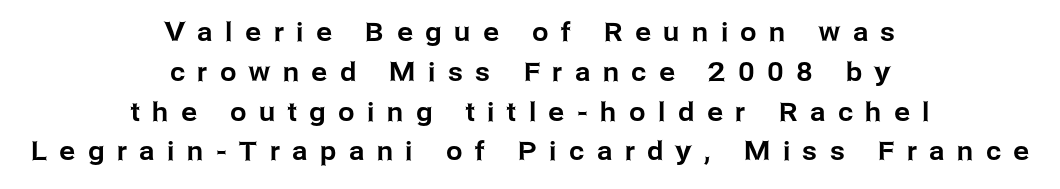
Vertical spacing — default. This rendering uses center alignment, leaving both contours irregular but symmetric. Caption: expanded tracking, letters set apart. Beneath every word, the page is bare.
